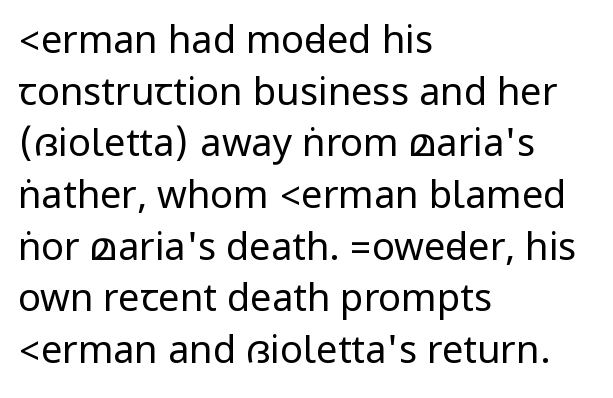
{"serif": "no", "italic": "no", "bold": "no", "weight": "regular", "width": "condensed", "stroke_contrast": "low", "underline": "no", "align": "left", "line_spacing": "normal", "line_spacing_ratio": 1.36, "letter_spacing": "normal", "letter_spacing_em": 0.0, "glyph_px": 38}
